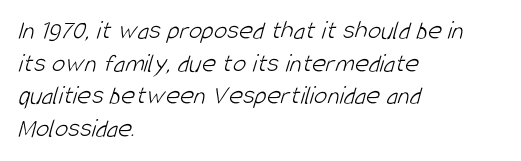
{"bold": "no", "underline": "no", "align": "left", "line_spacing_ratio": 1.21, "letter_spacing": "normal", "letter_spacing_em": 0.0, "glyph_px": 27}
